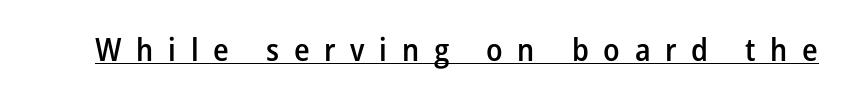
These lines have a slow, spaced-out rhythm from letter to letter. Looks like someone drew a line under every word here. Is the type bold? Partly — it's a semibold, heavier than regular but not fully bold. Every character sits straight up, as roman type does. This sample uses a sans-serif face.
